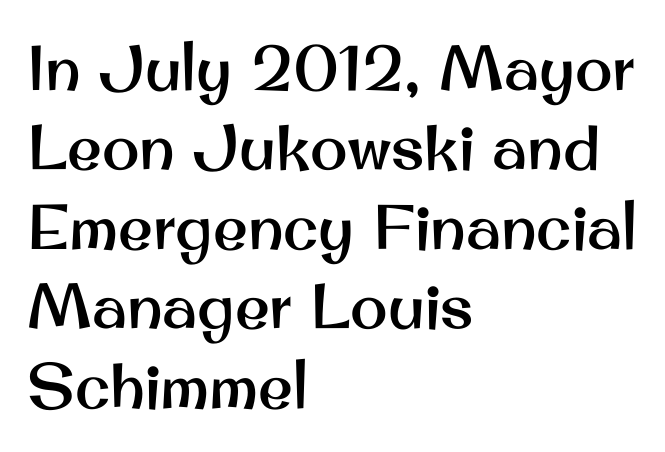
What kind of face is this? One without serifs — a sans. Glance below the letters and you will spot only blank space. A typesetter would call this proportional, since set widths differ per character. Casual observation: everything's shoved over to the left. The space between consecutive lines is moderate. Every stem runs plumb, perpendicular to the baseline.
